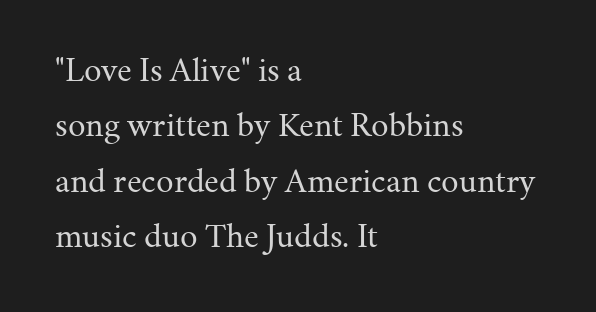
Q: Is the text bold? A: No.
Q: Is the text italic (slanted)? A: No, it is upright.
Q: Is the typeface a serif or a sans-serif typeface? A: Serif.
Q: Is the text underlined? A: No.
Q: How is the paragraph aligned? A: Left-aligned.
Q: Is the spacing between letters normal or unusually wide? A: Normal.
Q: Is the spacing between lines tight, normal or loose? A: Normal.
Q: Width (condensed, normal, or wide)? A: Normal.
Q: Stroke contrast? A: Medium.
Q: x-height? A: Medium.
Q: Monospaced? A: No.
